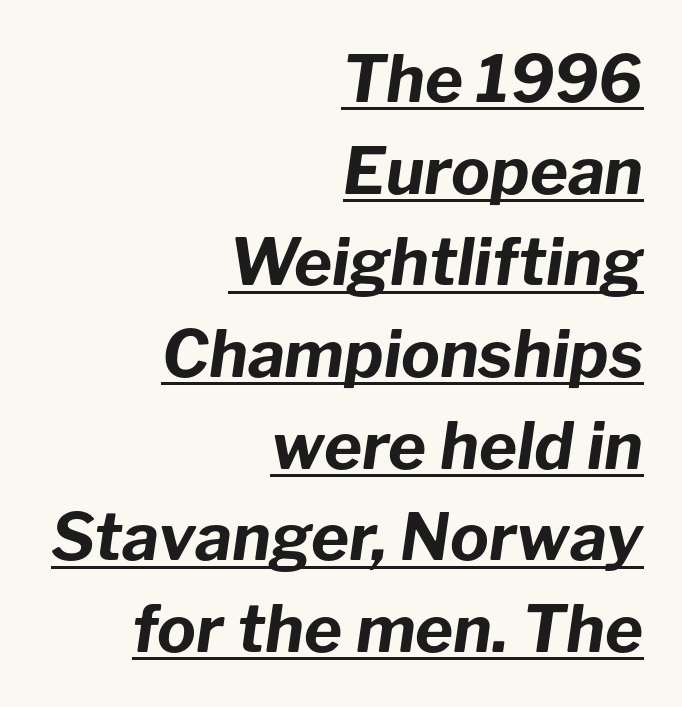
Characters are canted at an angle relative to the baseline's perpendicular. The lettering is marked with a stroke running underneath it. Nobody touched the tracking dial on this one. In terms of leading, this rendering sits right in the middle. Each glyph is drawn with heavy, bold strokes. A typesetter would call this proportional, since set widths differ per character.
